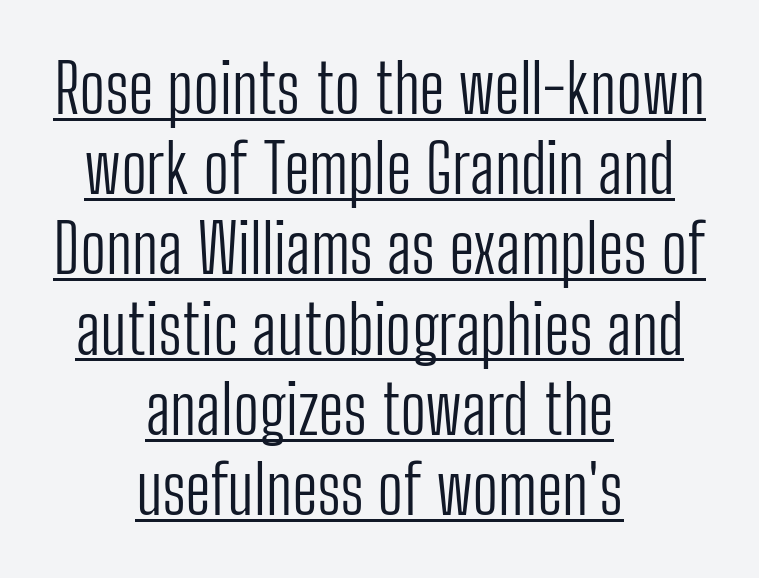
Neither beginnings nor endings align; midpoints do. The weight would be labelled regular, book, light, or lighter still. Honestly, the underline is the first thing you notice here. Rendered with straight, roman letterforms. Characters follow at the spacing the type designer built in.
